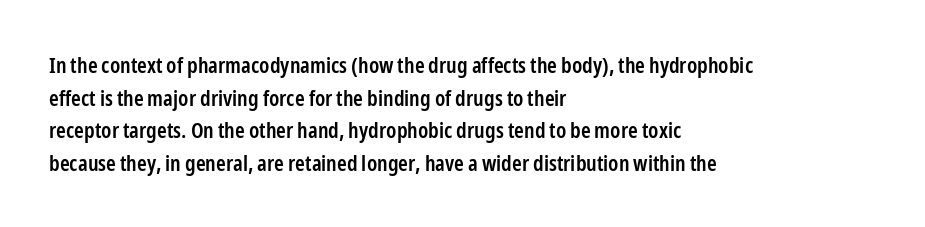
{"italic": "no", "bold": "semi", "underline": "no", "align": "left", "line_spacing": "normal", "line_spacing_ratio": 1.48, "letter_spacing": "normal", "letter_spacing_em": 0.0, "glyph_px": 22}
